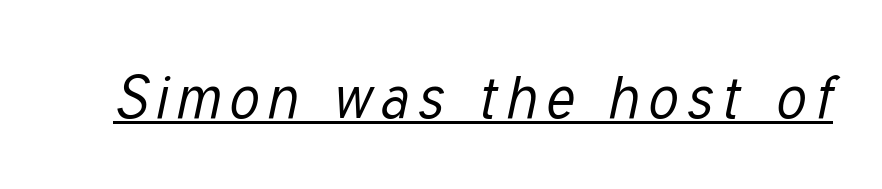
Q: Is the text bold? A: No.
Q: Is the text italic (slanted)? A: Yes, it leans right by about 12 degrees.
Q: Is the text underlined? A: Yes.
Q: Width (condensed, normal, or wide)? A: Condensed.
Q: Stroke contrast? A: Low.
Q: x-height? A: Medium.
Q: Monospaced? A: No.
